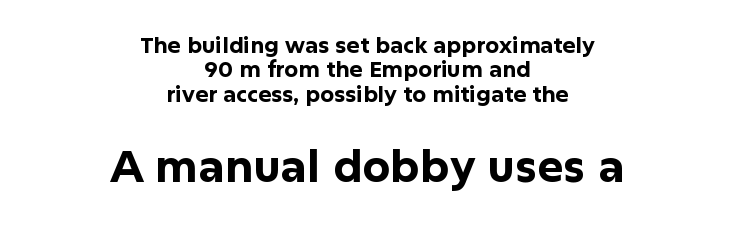
{"serif": "no", "italic": "no", "bold": "yes", "weight": "bold", "width": "normal", "stroke_contrast": "low", "x_height": "medium", "monospaced": "no", "underline": "no", "align": "center", "line_spacing": "tight", "line_spacing_ratio": 1.11, "letter_spacing": "normal", "letter_spacing_em": 0.0, "larger_block": "second", "size_ratio": 2.0, "glyph_px": 44}
